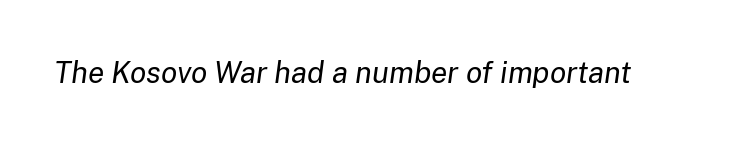
This sample has the flowing, uneven cadence of proportional lettering. Plain, unruled lines of type. The strokes are not fattened; the text isn't bold. This is oblique type, the kind used for emphasis or titles. Default kerning and tracking; the words read as compact shapes.
